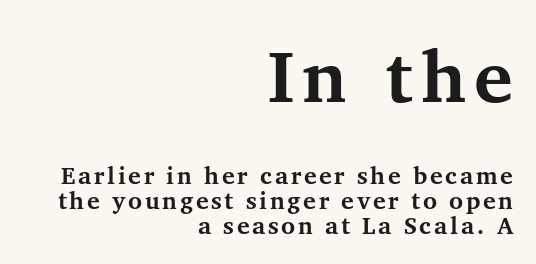
Q: Is the text bold? A: Yes.
Q: Is the text italic (slanted)? A: No, it is upright.
Q: Is the typeface a serif or a sans-serif typeface? A: Serif.
Q: Is the text underlined? A: No.
Q: How is the paragraph aligned? A: Right-aligned.
Q: Is the spacing between lines tight, normal or loose? A: Tight.
Q: Which block of text is set in a larger size, the first (top) or the second (bottom)? A: The first (top) one.
Q: Width (condensed, normal, or wide)? A: Normal.
Q: Stroke contrast? A: Medium.
Q: x-height? A: Medium.
Q: Monospaced? A: No.
